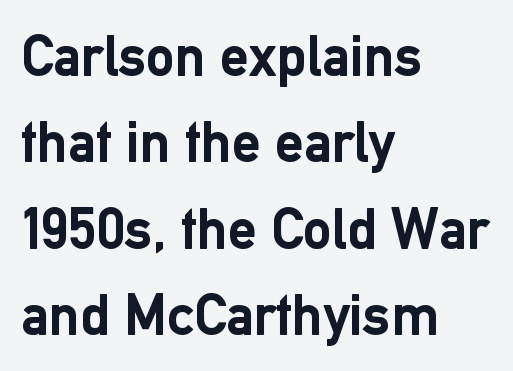
The image shows 58 px semibold sans-serif type, upright; set left-aligned, normal line spacing (1.49x), normal letter spacing, not underlined; low stroke contrast and a medium x-height.
